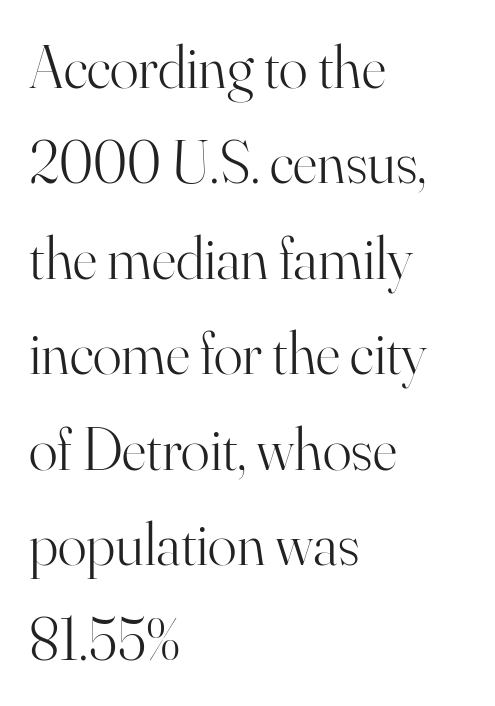
{"serif": "yes", "italic": "no", "bold": "no", "weight": "light", "width": "normal", "stroke_contrast": "high", "x_height": "small", "monospaced": "no", "underline": "no", "align": "left", "line_spacing": "normal", "line_spacing_ratio": 1.59, "letter_spacing": "normal", "letter_spacing_em": 0.0, "glyph_px": 60}
